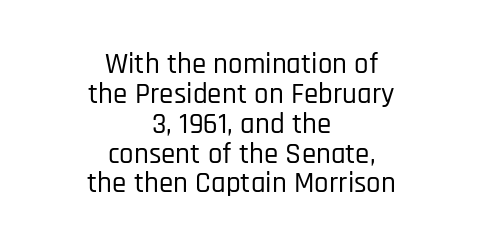
{"serif": "no", "italic": "no", "width": "condensed", "stroke_contrast": "low", "x_height": "large", "monospaced": "no", "underline": "no", "align": "center", "line_spacing": "tight", "line_spacing_ratio": 1.03, "letter_spacing": "normal", "letter_spacing_em": 0.0, "glyph_px": 29}
